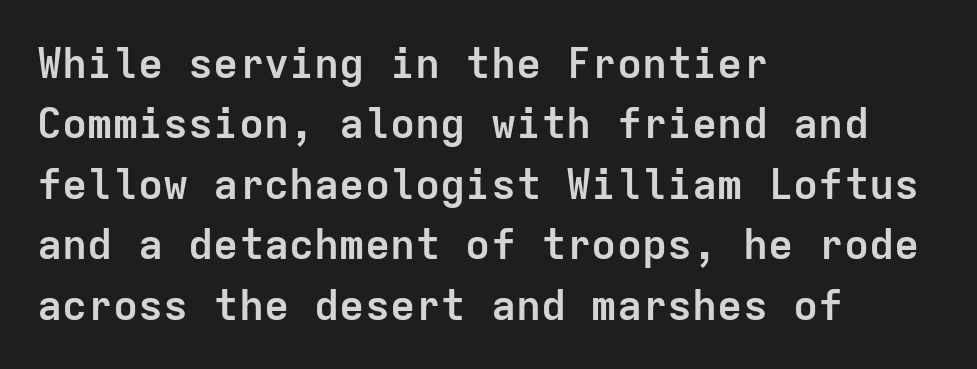
{"serif": "no", "italic": "no", "bold": "yes", "weight": "semibold", "width": "normal", "stroke_contrast": "low", "x_height": "medium", "monospaced": "yes", "underline": "no", "align": "left", "line_spacing": "normal", "line_spacing_ratio": 1.44, "letter_spacing": "normal", "letter_spacing_em": 0.0, "glyph_px": 42}
